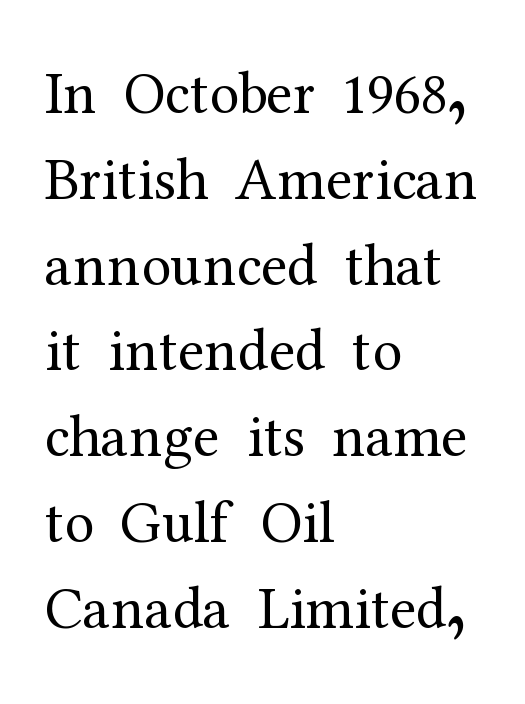
The rendering uses a moderate line-height, typical for paragraphs. The passage shown is typeset with a serif family. No heavy texture on the line: the type isn't bold. The string is rendered with underlining switched off. Nobody touched the tracking dial on this one. Nope, not italic — everything's standing straight.
